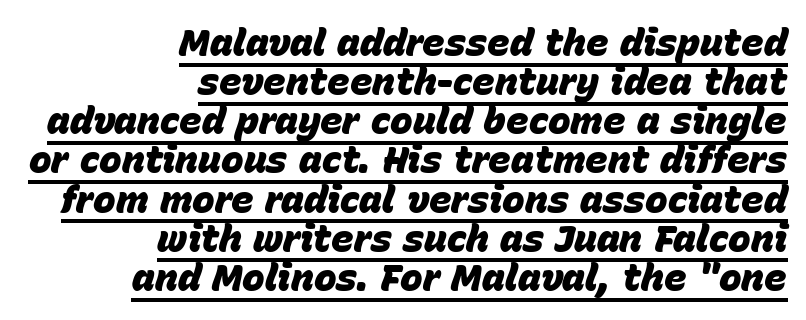
Q: Is the text bold? A: Yes.
Q: Is the text italic (slanted)? A: Yes, it leans right by about 15 degrees.
Q: Is the text underlined? A: Yes.
Q: How is the paragraph aligned? A: Right-aligned.
Q: Is the spacing between letters normal or unusually wide? A: Normal.
Q: Is the spacing between lines tight, normal or loose? A: Tight.
Q: Width (condensed, normal, or wide)? A: Normal.
Q: Stroke contrast? A: Low.
Q: x-height? A: Large.
Q: Monospaced? A: No.
